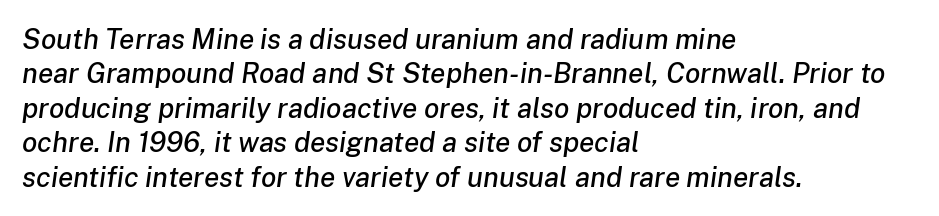
{"italic": "yes", "lean": "right", "slant_degrees": 8, "width": "normal", "stroke_contrast": "low", "x_height": "medium", "monospaced": "no", "underline": "no", "align": "left", "line_spacing_ratio": 1.23, "letter_spacing": "normal", "letter_spacing_em": 0.0, "glyph_px": 28}
